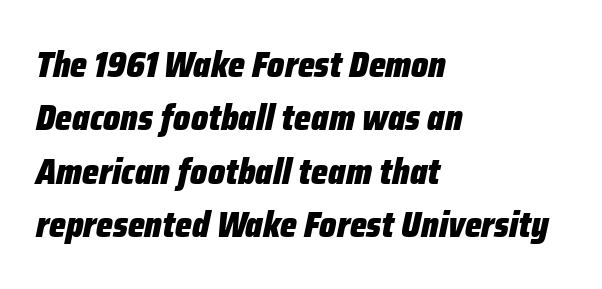
The image shows 36 px heavy, condensed type, italic (leaning right); set left-aligned, normal line spacing (1.48x), normal letter spacing, not underlined; low stroke contrast and a medium x-height.
